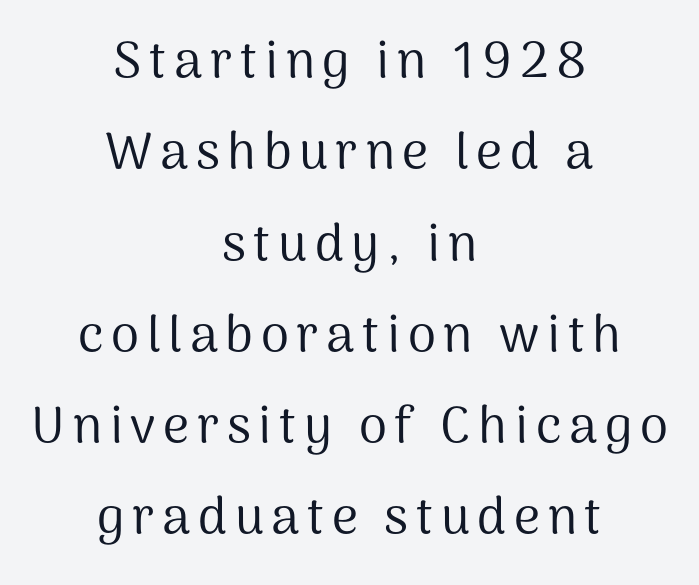
The image shows 51 px regular-weight sans-serif type, upright; set centered, line spacing 1.79x, not underlined; medium stroke contrast and a medium x-height.
